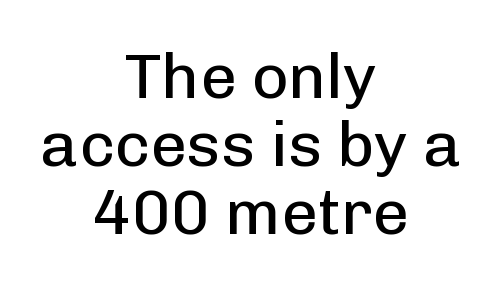
{"serif": "no", "italic": "no", "bold": "no", "weight": "regular", "width": "normal", "stroke_contrast": "low", "x_height": "medium", "monospaced": "no", "underline": "no", "align": "center", "line_spacing": "tight", "line_spacing_ratio": 1.06, "letter_spacing": "normal", "letter_spacing_em": 0.0, "glyph_px": 64}
